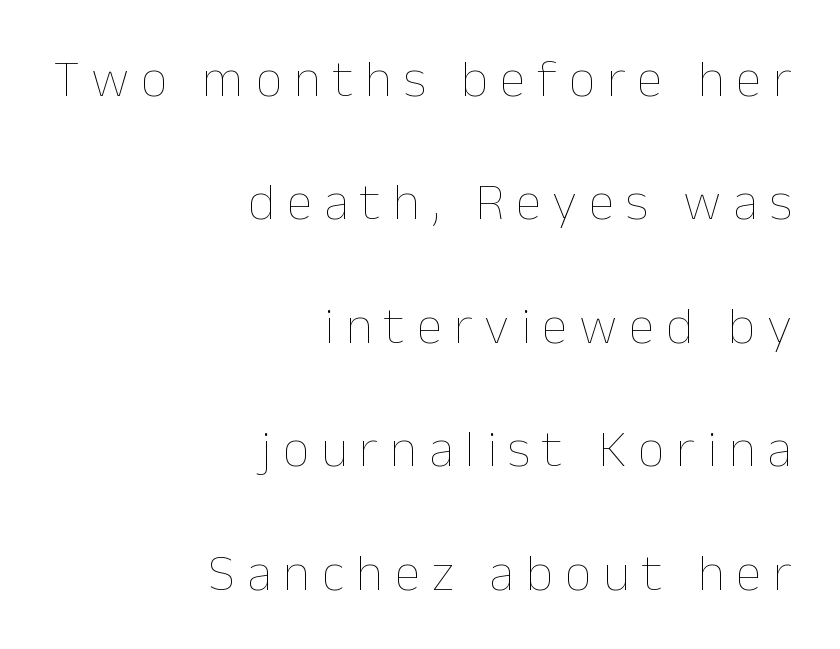
Q: Is the text bold? A: No.
Q: Is the text italic (slanted)? A: No, it is upright.
Q: Is the text underlined? A: No.
Q: How is the paragraph aligned? A: Right-aligned.
Q: Is the spacing between letters normal or unusually wide? A: Unusually wide.
Q: Is the spacing between lines tight, normal or loose? A: Loose.
Q: Width (condensed, normal, or wide)? A: Normal.
Q: Stroke contrast? A: Low.
Q: x-height? A: Medium.
Q: Monospaced? A: No.
